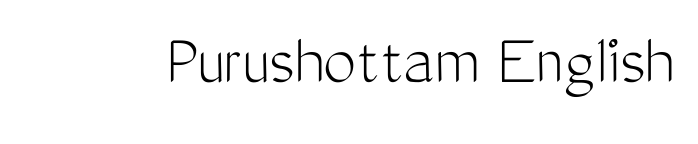
The image shows 74 px light, condensed sans-serif type, upright; set normal letter spacing, not underlined; medium stroke contrast and a medium x-height.
